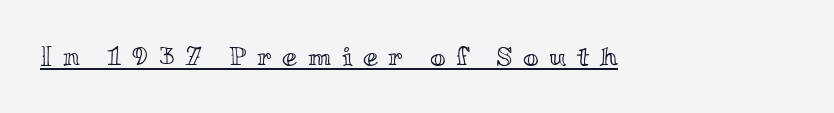
Q: Is the text italic (slanted)? A: No, it is upright.
Q: Is the text underlined? A: Yes.
Q: Is the spacing between letters normal or unusually wide? A: Unusually wide.
